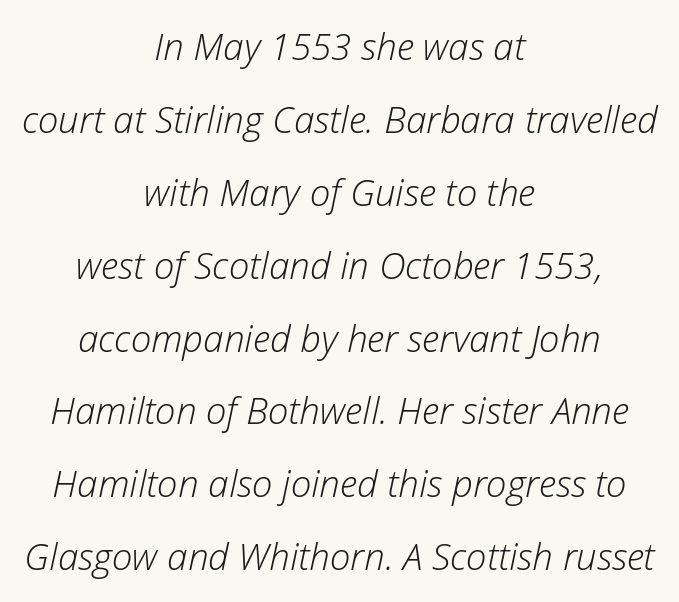
A bare baseline throughout the passage. The paragraph shown floats in the horizontal middle. Note the varied advance widths — an 'i' is clearly narrower than an 'm'. The line texture is even and compact thanks to regular tracking. This is not heavy type; no bold has been used.
